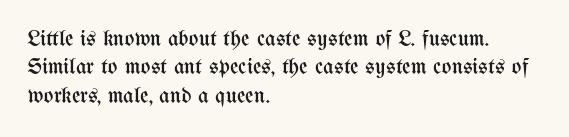
{"italic": "no", "bold": "no", "underline": "no", "align": "left", "line_spacing_ratio": 1.23, "letter_spacing": "normal", "letter_spacing_em": 0.0, "glyph_px": 23}
